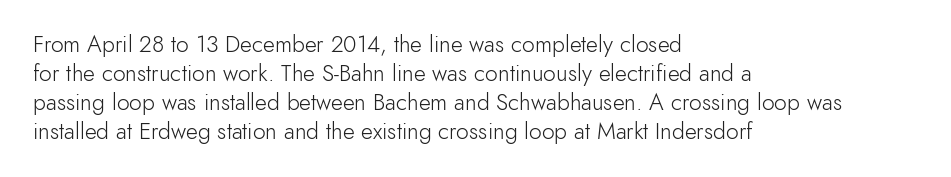
A typesetter would call this zero additional tracking. If you drew a line through each stem, it would be perfectly vertical. This block has exactly the height ordinary leading produces. Teacher's note: observe the even left margin — that is flush-left alignment. The area under the type is left untouched. This is not heavy type; no bold has been used.
